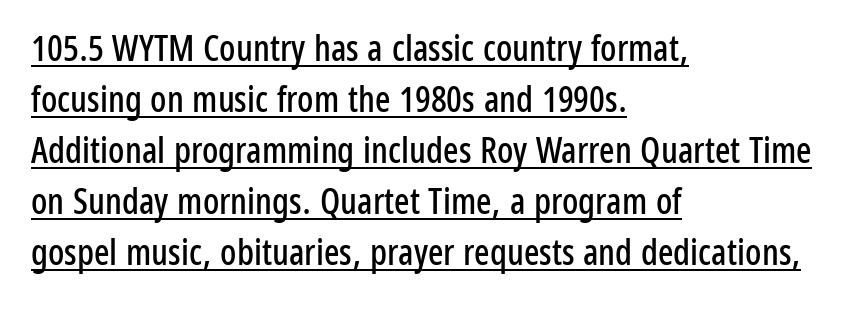
The passage shown is typeset with a sans-serif family. Evenly set lines give the paragraph a standard silhouette. The gaps between neighbouring characters are ordinary and unremarkable. Somebody hit Ctrl+U on this one — the words are underlined. Casual observation: everything's shoved over to the left.
